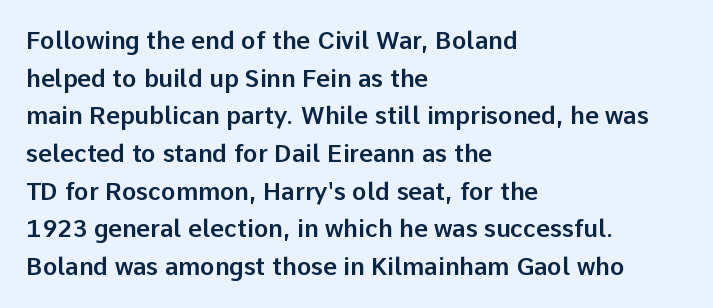
The image shows 24 px text type, upright; set left-aligned, normal line spacing (1.57x), normal letter spacing, not underlined.
